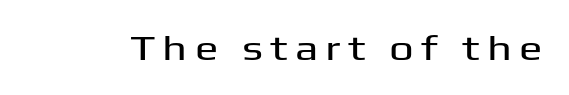
Q: Is the text italic (slanted)? A: No, it is upright.
Q: Is the typeface a serif or a sans-serif typeface? A: Sans-serif.
Q: Is the text underlined? A: No.
Q: Is the spacing between letters normal or unusually wide? A: Unusually wide.
Q: Width (condensed, normal, or wide)? A: Wide.
Q: Stroke contrast? A: Medium.
Q: x-height? A: Medium.
Q: Monospaced? A: No.
